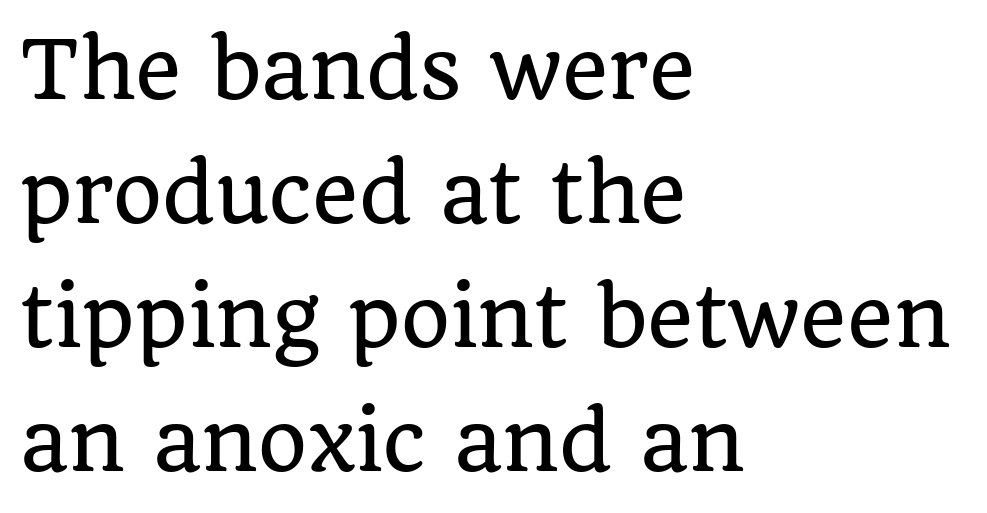
I'd call this a serif setting — the letters wear small feet. Descenders are the only things crossing below the line. A typesetter would call this proportional, since set widths differ per character. Words appear dense and cohesive because spacing is normal. Honestly, the row spacing looks completely unremarkable.
